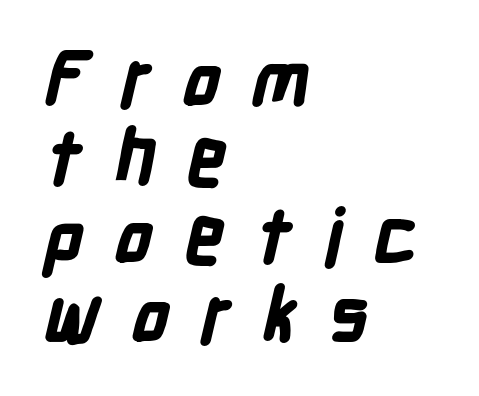
Q: Is the text bold? A: Yes.
Q: Is the typeface a serif or a sans-serif typeface? A: Sans-serif.
Q: Is the text underlined? A: No.
Q: How is the paragraph aligned? A: Left-aligned.
Q: Is the spacing between letters normal or unusually wide? A: Unusually wide.
Q: Is the spacing between lines tight, normal or loose? A: Tight.
Q: Width (condensed, normal, or wide)? A: Condensed.
Q: Stroke contrast? A: Low.
Q: x-height? A: Medium.
Q: Monospaced? A: No.
